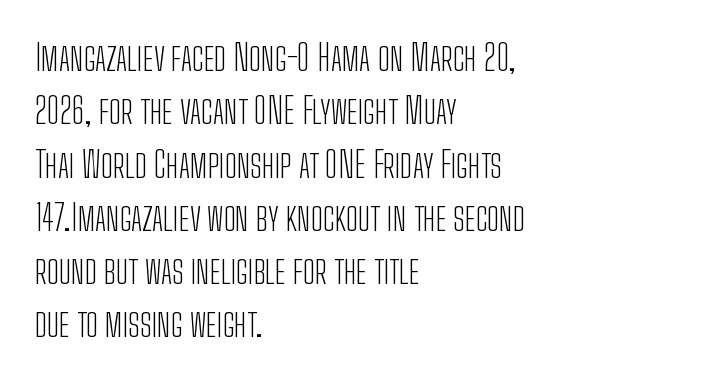
{"serif": "no", "italic": "no", "bold": "no", "weight": "light", "width": "condensed", "stroke_contrast": "low", "x_height": "medium", "monospaced": "no", "underline": "no", "align": "left", "line_spacing": "normal", "line_spacing_ratio": 1.48, "letter_spacing": "normal", "letter_spacing_em": 0.0, "glyph_px": 36}
